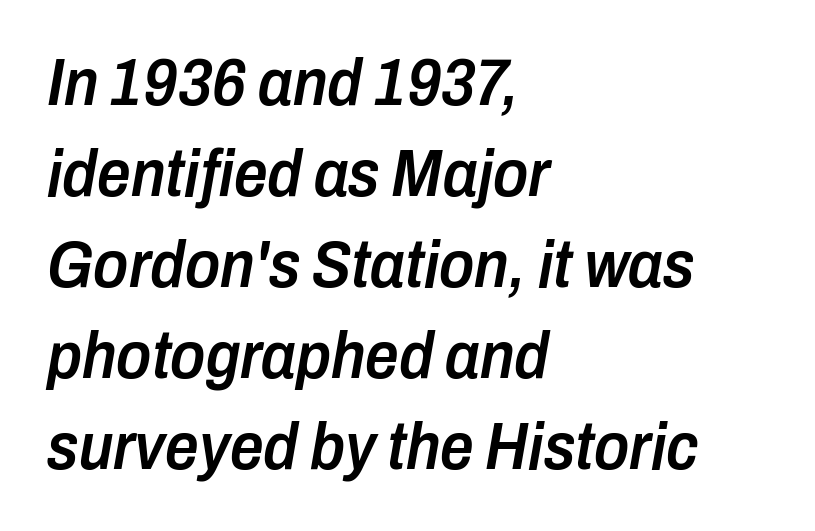
Does extra space separate the letters? No, they use regular spacing. Where is the straight margin? On the left. A semibold gives these letters moderate extra thickness, short of bold. Notice how descenders clear the ascenders below comfortably — that's standard leading.
